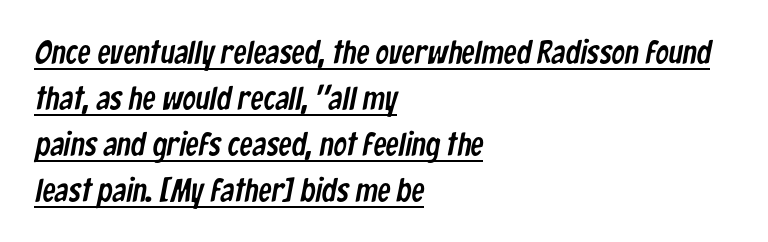
The image shows 33 px condensed sans-serif type; set left-aligned, normal line spacing (1.39x), normal letter spacing, underlined; low stroke contrast and a medium x-height.
